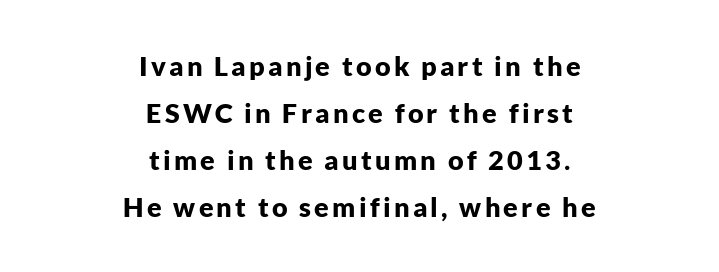
{"italic": "no", "bold": "yes", "underline": "no", "align": "center", "line_spacing_ratio": 1.74, "glyph_px": 27}
